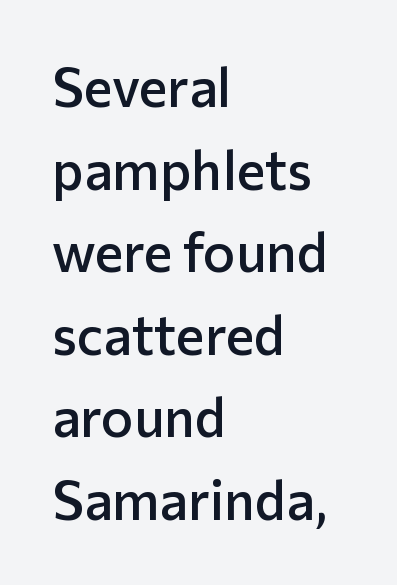
{"serif": "no", "italic": "no", "bold": "semi", "weight": "semibold", "width": "normal", "stroke_contrast": "low", "x_height": "medium", "monospaced": "no", "underline": "no", "align": "left", "line_spacing": "normal", "line_spacing_ratio": 1.53, "letter_spacing": "normal", "letter_spacing_em": 0.0, "glyph_px": 54}
